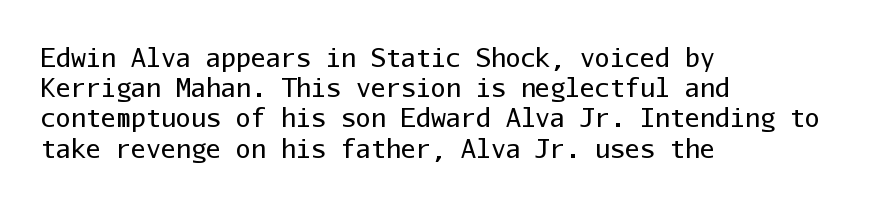
The image shows 25 px text type, upright; set left-aligned, line spacing 1.21x, normal letter spacing, not underlined.
